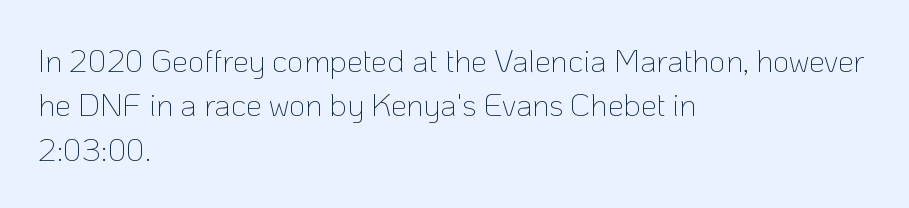
Each row of text sits above clean, open space. The face used here is proportionally spaced, like ordinary book or web type. The lettering holds an erect, upright posture throughout. Observe the ordinary spacing: letters are neighbours, not strangers. Is the block centered? No — it sits flush against the left margin. The font family rendered here belongs to the sans-serif group.
